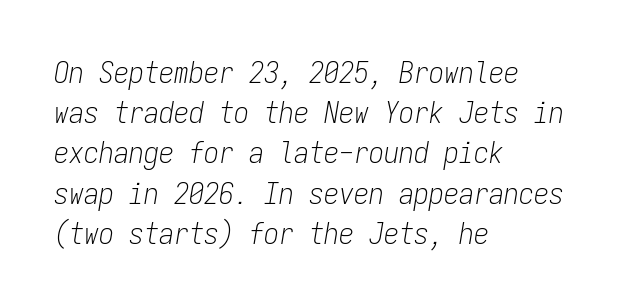
{"italic": "yes", "lean": "right", "slant_degrees": 9, "bold": "no", "weight": "light", "width": "condensed", "stroke_contrast": "low", "x_height": "medium", "monospaced": "yes", "underline": "no", "align": "left", "line_spacing": "normal", "line_spacing_ratio": 1.34, "letter_spacing": "normal", "letter_spacing_em": 0.0, "glyph_px": 30}
